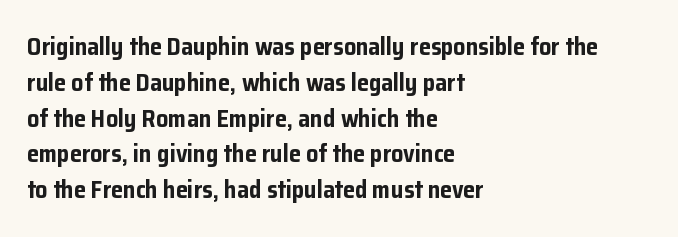
The image shows 24 px bold type, upright; set left-aligned, normal line spacing (1.49x), normal letter spacing, not underlined.
